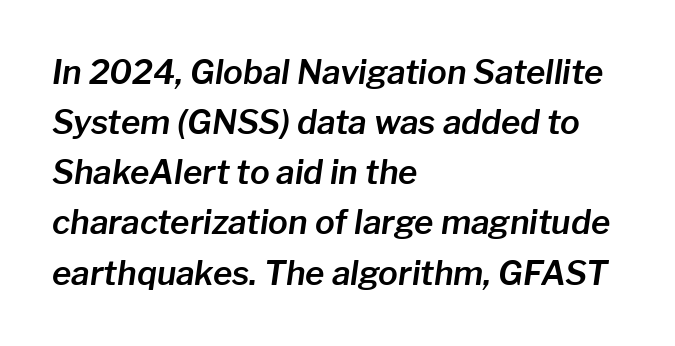
{"italic": "yes", "lean": "right", "slant_degrees": 8, "width": "normal", "stroke_contrast": "low", "x_height": "medium", "monospaced": "no", "underline": "no", "align": "left", "line_spacing": "normal", "line_spacing_ratio": 1.52, "letter_spacing": "normal", "letter_spacing_em": 0.0, "glyph_px": 33}
